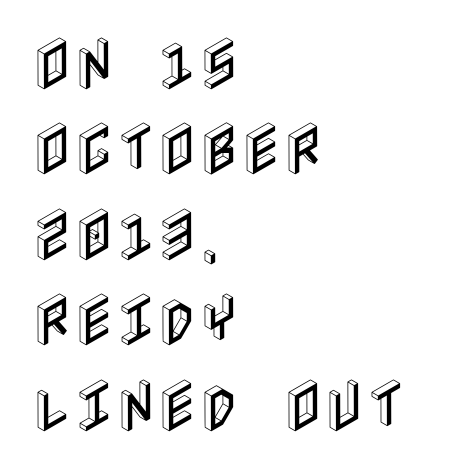
{"italic": "no", "width": "condensed", "x_height": "large", "underline": "no", "align": "left", "line_spacing": "normal", "line_spacing_ratio": 1.5, "letter_spacing": "normal", "letter_spacing_em": 0.0, "glyph_px": 57}
